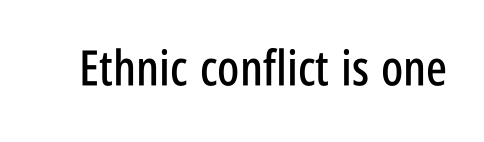
Check under the words: just untouched page. Letterform terminals end flat and unadorned throughout the passage. A typesetter would mark this as roman, not italic. The letters advance in unequal steps, a hallmark of proportional type. Here the glyphs are tracked normally, forming tight word shapes.
